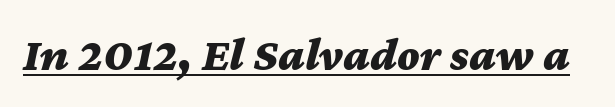
The passage shown is underscored from start to finish. The passage shown leans; its letterforms are oblique. Varying glyph widths throughout — classic text-font behaviour. Thick stems and heavy bowls — unmistakably bold. Characters follow at the spacing the type designer built in.
